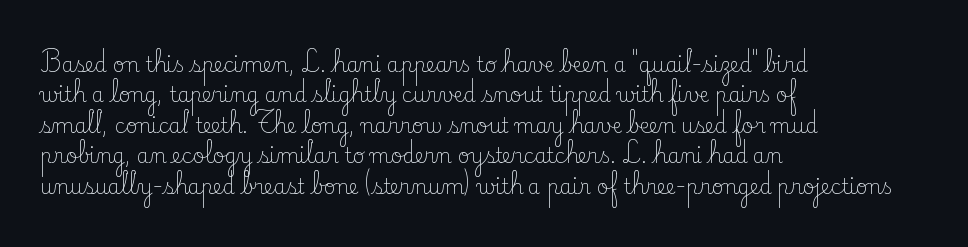
The typesetting does not lean heavy: it is not bold. Words appear dense and cohesive because spacing is normal. Every character sits straight up, as roman type does. What's the leading like? Ordinary, nothing unusual. Glance below the letters and you will spot only blank space.
